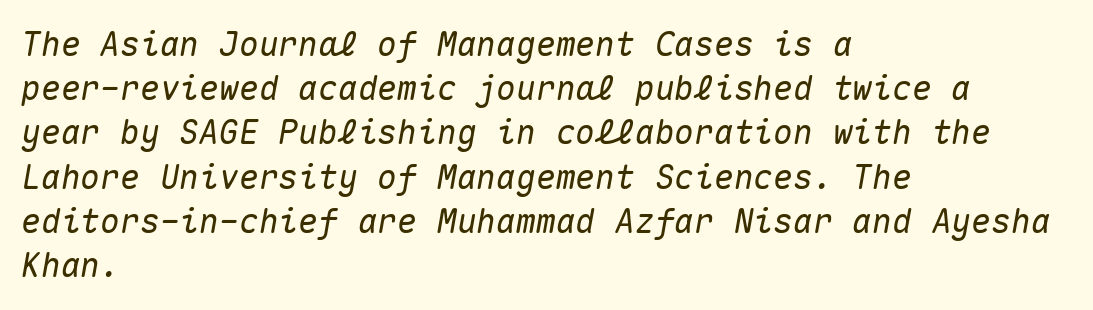
The image shows 33 px text type, italic (leaning right), monospaced; set left-aligned, normal line spacing (1.34x), normal letter spacing, not underlined; medium stroke contrast and a medium x-height.
